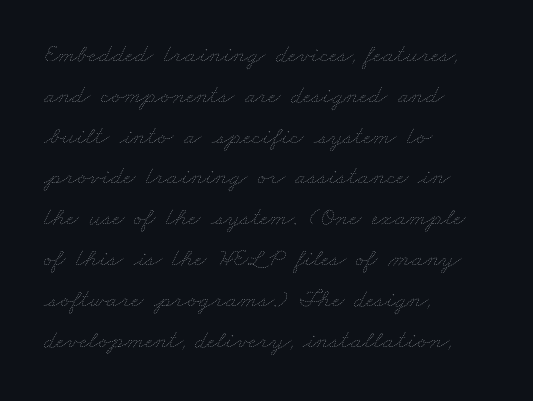
The image shows 26 px text type; set left-aligned, normal line spacing (1.57x), normal letter spacing, not underlined.
